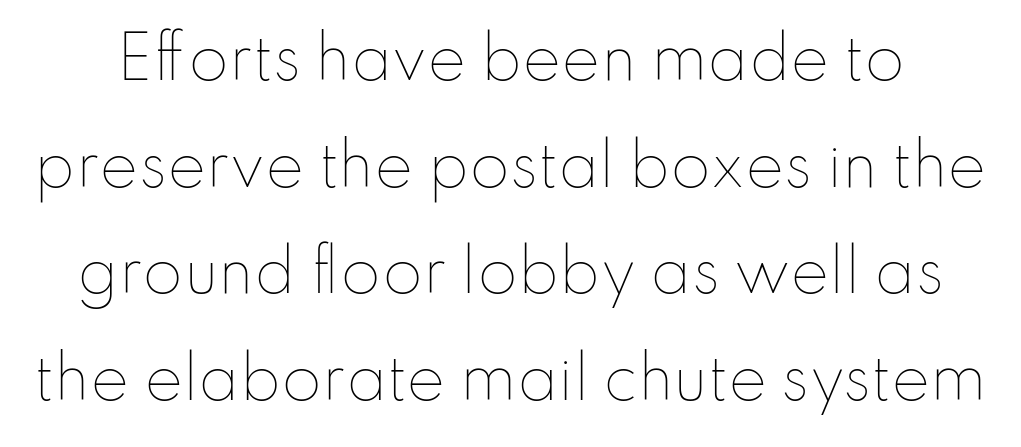
The image shows 58 px thin type, upright; set line spacing 1.84x, normal letter spacing, not underlined; low stroke contrast and a small x-height.
